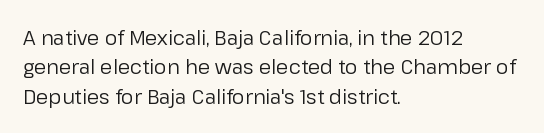
The image shows 20 px text type, upright; set left-aligned, normal line spacing (1.47x), normal letter spacing, not underlined.
